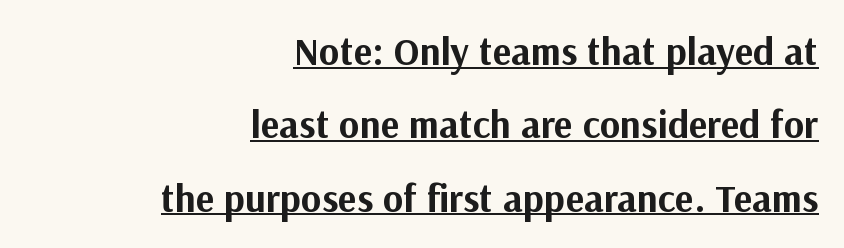
These lines stack with their right ends in a neat column. Typographic density is high because the face is bold. Quick note: underline on. The letters stand straight up with perfectly vertical stems. No feet cap the strokes, marking this as sans-serif type.
